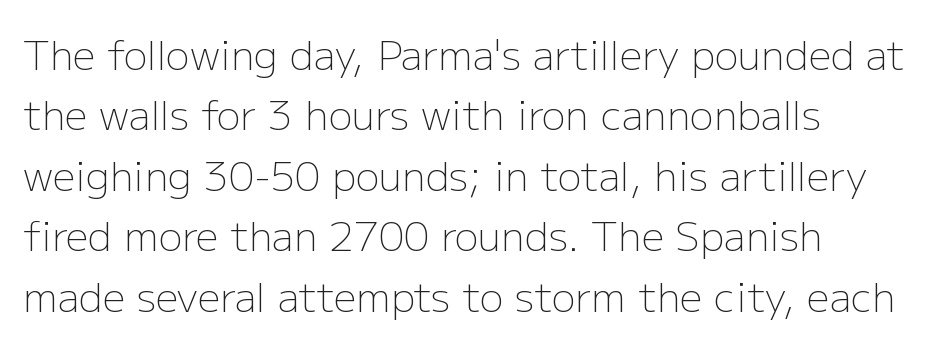
Q: Is the text bold? A: No.
Q: Is the text italic (slanted)? A: No, it is upright.
Q: Is the typeface a serif or a sans-serif typeface? A: Sans-serif.
Q: Is the text underlined? A: No.
Q: How is the paragraph aligned? A: Left-aligned.
Q: Is the spacing between letters normal or unusually wide? A: Normal.
Q: Is the spacing between lines tight, normal or loose? A: Normal.
Q: Width (condensed, normal, or wide)? A: Normal.
Q: Stroke contrast? A: Low.
Q: x-height? A: Medium.
Q: Monospaced? A: No.
